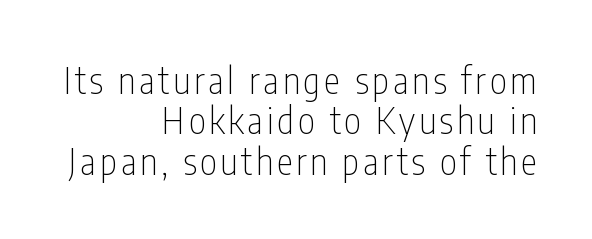
Q: Is the text bold? A: No.
Q: Is the text italic (slanted)? A: No, it is upright.
Q: Is the typeface a serif or a sans-serif typeface? A: Sans-serif.
Q: Is the text underlined? A: No.
Q: How is the paragraph aligned? A: Right-aligned.
Q: Is the spacing between lines tight, normal or loose? A: Tight.
Q: Width (condensed, normal, or wide)? A: Condensed.
Q: Stroke contrast? A: Low.
Q: x-height? A: Medium.
Q: Monospaced? A: No.
